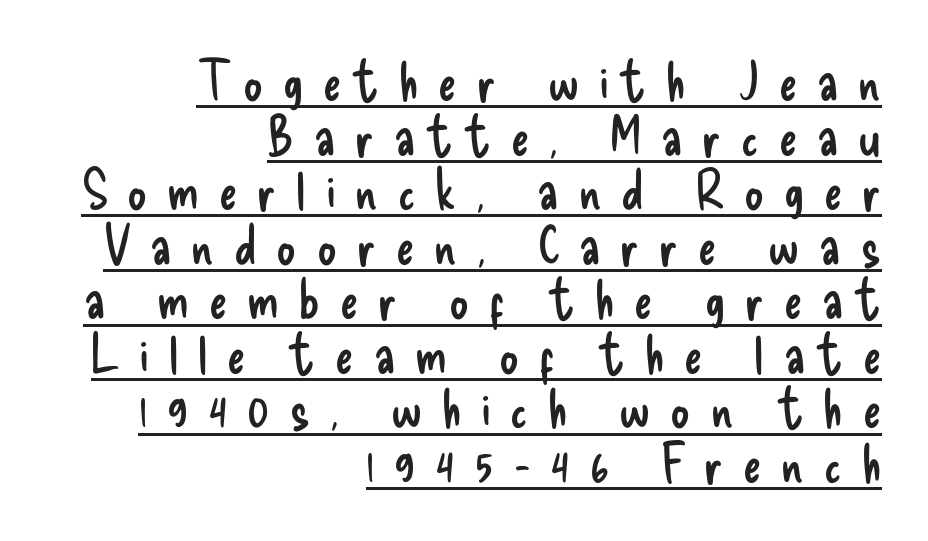
{"serif": "no", "italic": "no", "bold": "no", "weight": "regular", "width": "condensed", "stroke_contrast": "low", "x_height": "small", "monospaced": "no", "underline": "yes", "align": "right", "line_spacing": "tight", "line_spacing_ratio": 1.01, "letter_spacing": "wide", "letter_spacing_em": 0.37, "glyph_px": 54}
